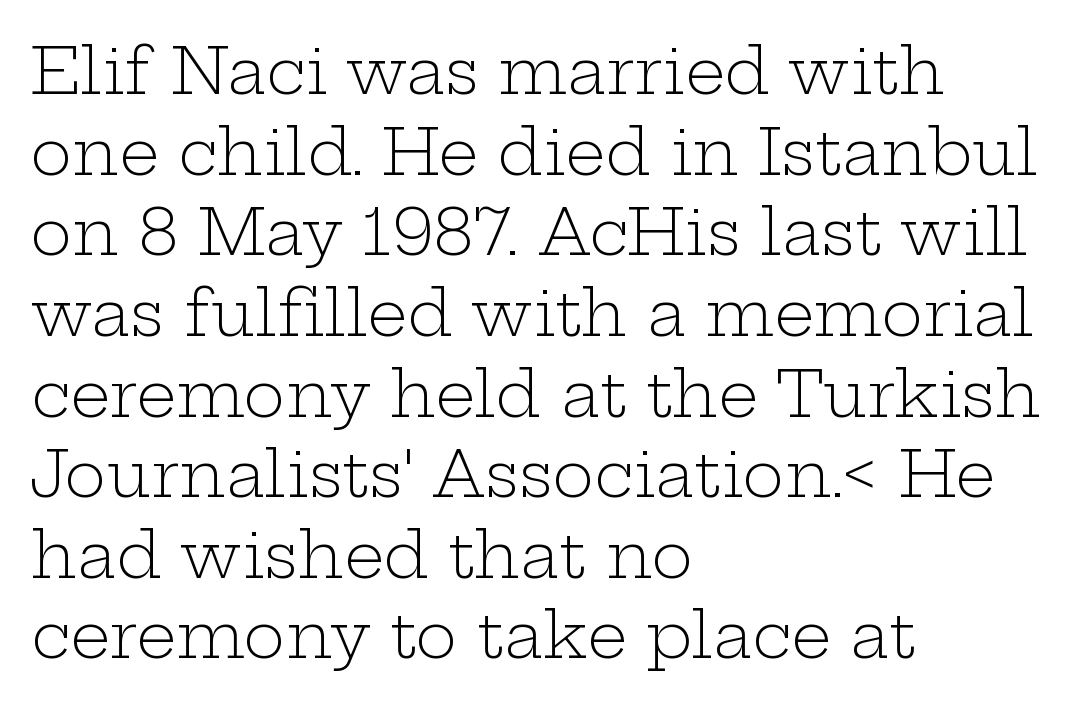
Looks like regular typesetting: each glyph gets only the width it needs. A classic flush-left, rag-right setting is used for this passage. No heavy texture on the line: the type isn't bold. The font family rendered here belongs to the serif group. Compared with typical paragraphs, the rows here are spaced about the same. The tracking reads as untouched default to a designer's eye.
